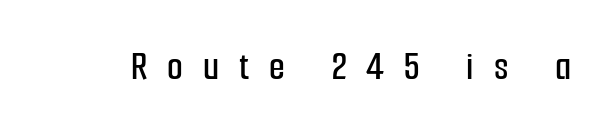
The font family rendered here belongs to the sans-serif group. Character widths vary here, with narrow letters taking less room than wide ones. The baseline area is clear. Between one letter and the next there's a generous, obvious gap. You can tell it's not italic because the verticals are truly vertical.
